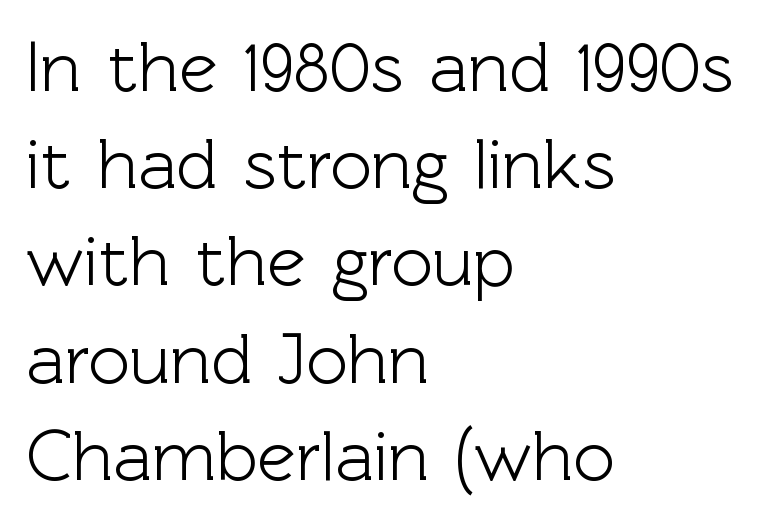
{"serif": "no", "italic": "no", "width": "normal", "x_height": "medium", "monospaced": "no", "underline": "no", "align": "left", "line_spacing": "normal", "line_spacing_ratio": 1.35, "letter_spacing": "normal", "letter_spacing_em": 0.0, "glyph_px": 72}
